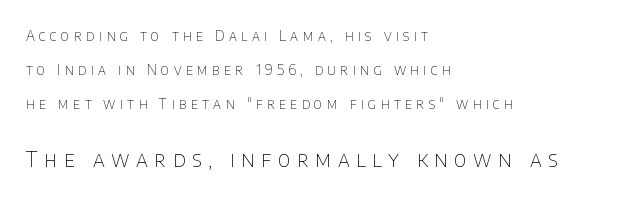
{"italic": "no", "bold": "no", "underline": "no", "align": "left", "line_spacing": "loose", "line_spacing_ratio": 2.43, "letter_spacing": "wide", "letter_spacing_em": 0.31, "larger_block": "second", "size_ratio": 1.5, "glyph_px": 21}
